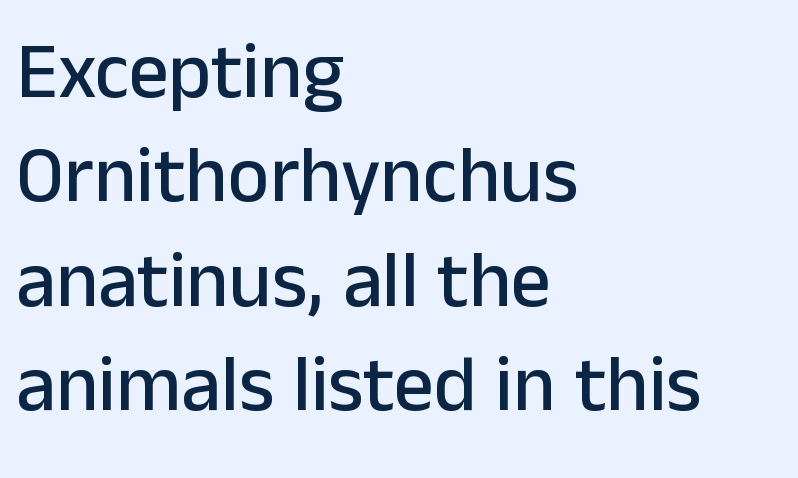
The image shows 79 px sans-serif type, upright; set left-aligned, normal line spacing (1.32x), normal letter spacing, not underlined; low stroke contrast and a medium x-height.
